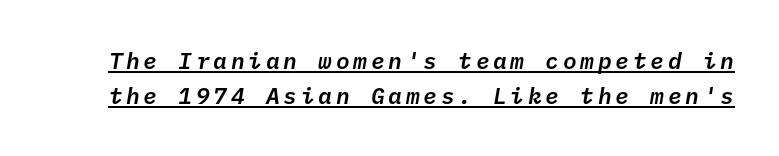
{"italic": "yes", "lean": "right", "slant_degrees": 10, "underline": "yes", "line_spacing": "normal", "line_spacing_ratio": 1.52, "glyph_px": 23}
